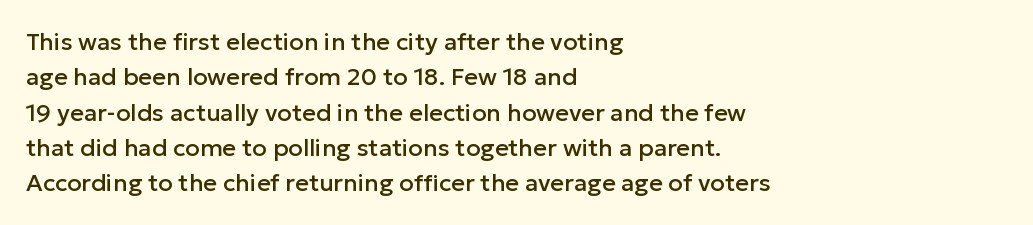
Q: Is the text italic (slanted)? A: No, it is upright.
Q: Is the text underlined? A: No.
Q: How is the paragraph aligned? A: Left-aligned.
Q: Is the spacing between letters normal or unusually wide? A: Normal.
Q: Is the spacing between lines tight, normal or loose? A: Normal.
